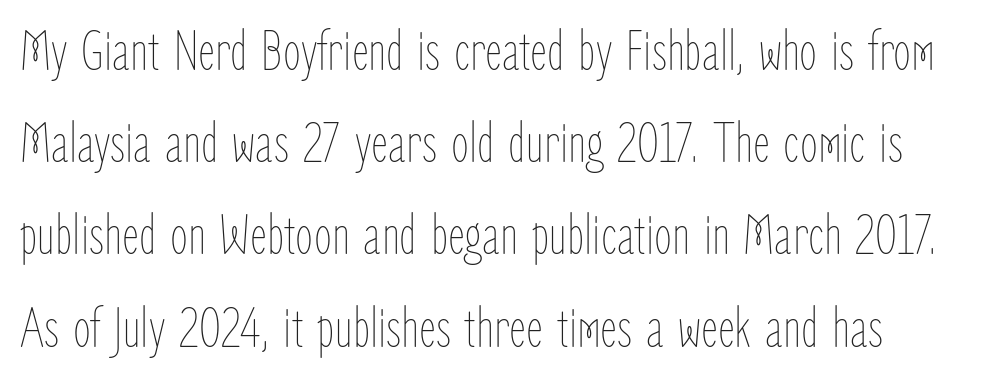
{"italic": "no", "bold": "no", "weight": "thin", "width": "condensed", "stroke_contrast": "low", "x_height": "medium", "monospaced": "no", "underline": "no", "line_spacing": "normal", "line_spacing_ratio": 1.59, "letter_spacing": "normal", "letter_spacing_em": 0.0, "glyph_px": 58}
